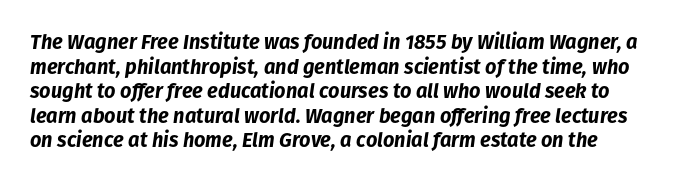
Only glyphs here, with clear space below each row. Strokes here are thick enough to call this a true bold. A typesetter would mark this as italic. Here the glyphs are tracked normally, forming tight word shapes.
